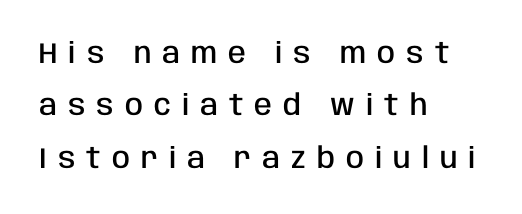
These lines were composed using upright roman letters. Each glyph is drawn with semibold strokes, heavier than normal yet not fully bold. Letterform terminals end flat and unadorned throughout the passage. Think of a printed novel: that variable character pitch is what you see here. The tracking reads as deliberately expanded to a designer's eye. The baseline area is clear.
